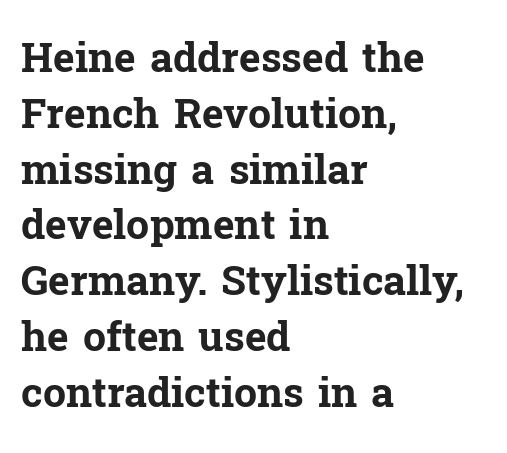
How heavy is the stroke? Heavy — this is a bold. The lines in this sample share a left origin and differ only in where they stop. Short note: letters normally spaced. Yep, those are serifs on the letters. These lines are rendered in a variable-pitch font. The letters stand straight up with perfectly vertical stems.
